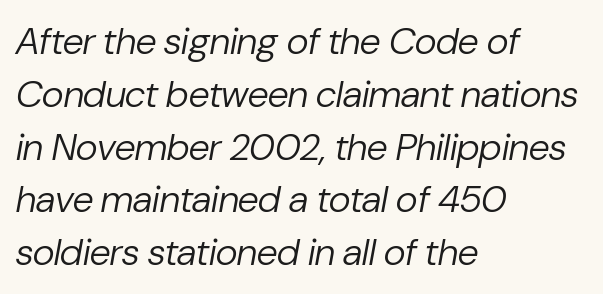
The specimen omits any rule beneath the text block's lines. The rag falls on the right side of this text block. This rendering leaves character spacing at its baseline value. A typesetter would call this leading conventional body-copy spacing. No extra ink here — the face is not bold.
